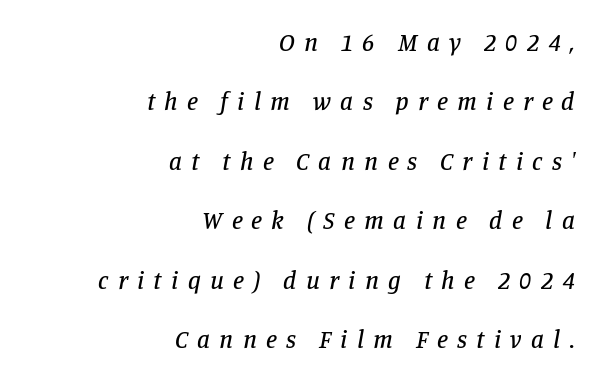
Q: Is the text italic (slanted)? A: Yes, it leans right by about 11 degrees.
Q: Is the text underlined? A: No.
Q: How is the paragraph aligned? A: Right-aligned.
Q: Is the spacing between letters normal or unusually wide? A: Unusually wide.
Q: Is the spacing between lines tight, normal or loose? A: Loose.
